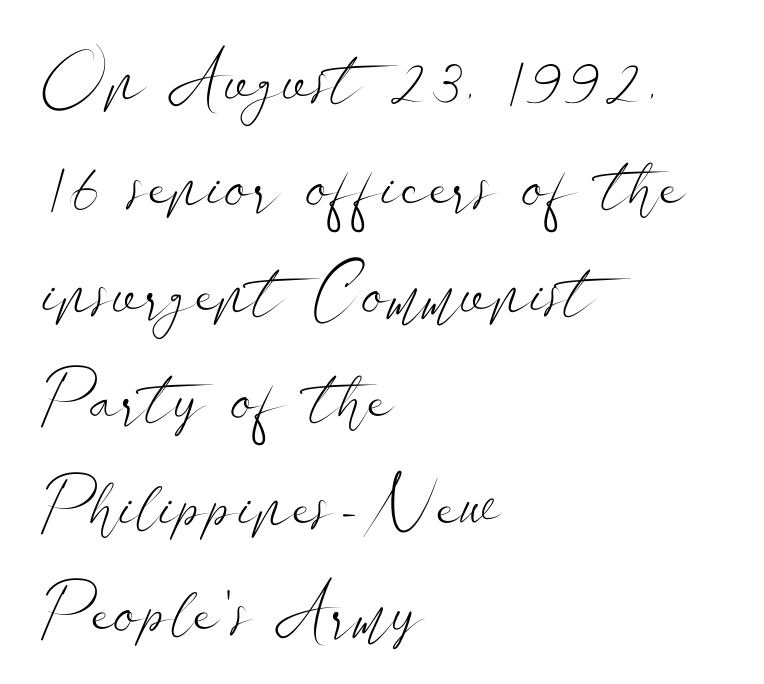
{"serif": "no", "bold": "no", "weight": "light", "width": "wide", "stroke_contrast": "low", "x_height": "small", "monospaced": "no", "underline": "no", "align": "left", "line_spacing": "normal", "line_spacing_ratio": 1.52, "letter_spacing": "normal", "letter_spacing_em": 0.0, "glyph_px": 70}
